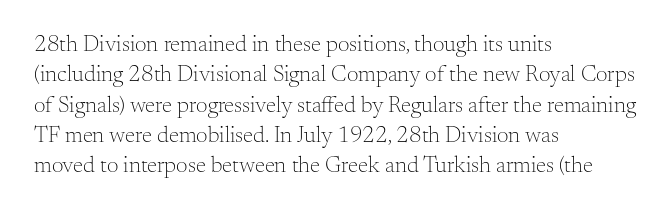
{"italic": "no", "bold": "no", "underline": "no", "align": "left", "line_spacing": "normal", "line_spacing_ratio": 1.32, "letter_spacing": "normal", "letter_spacing_em": 0.0, "glyph_px": 23}
